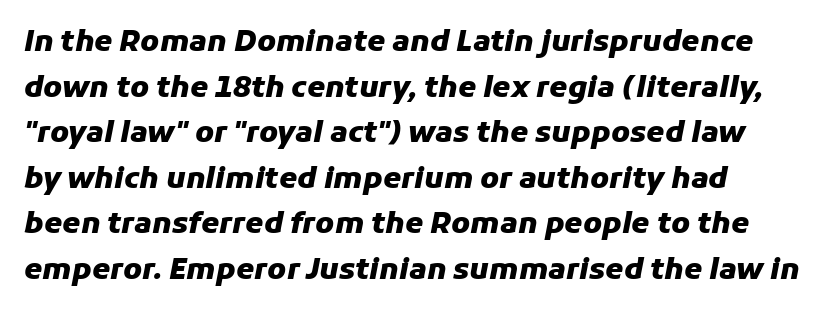
The image shows 29 px heavy type, italic (leaning right); set normal line spacing (1.57x), normal letter spacing, not underlined; low stroke contrast and a medium x-height.
